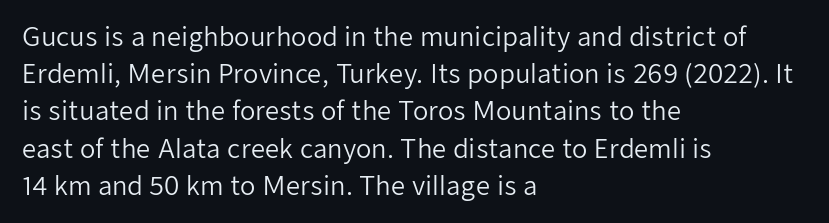
{"italic": "no", "bold": "no", "underline": "no", "align": "left", "line_spacing": "normal", "line_spacing_ratio": 1.49, "letter_spacing": "normal", "letter_spacing_em": 0.0, "glyph_px": 25}
